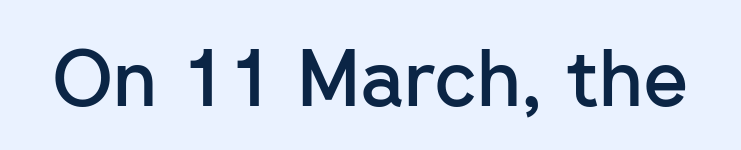
No extra tracking has been applied to these lines. To sum up the face: it is a sans, with no serifs. The axis of the letterforms is exactly vertical. Strokes here are thickened, but only to semibold level.
